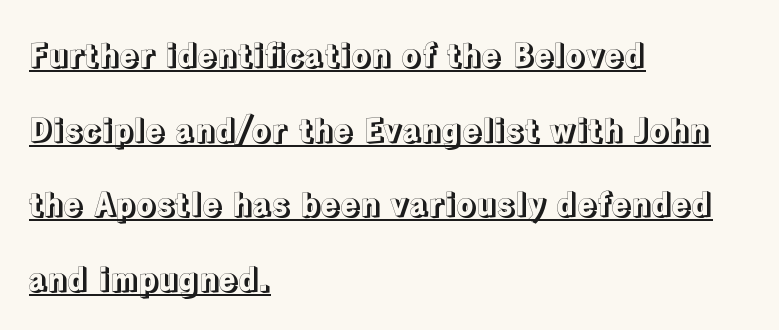
The image shows 32 px text type, upright; set left-aligned, loose line spacing (2.33x), normal letter spacing, underlined; a medium x-height.
